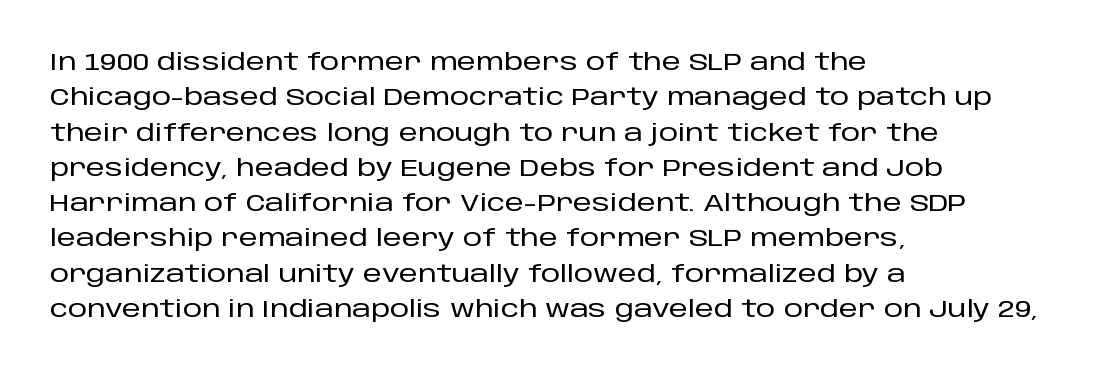
Q: Is the text italic (slanted)? A: No, it is upright.
Q: Is the text underlined? A: No.
Q: How is the paragraph aligned? A: Left-aligned.
Q: Is the spacing between letters normal or unusually wide? A: Normal.
Q: Is the spacing between lines tight, normal or loose? A: Normal.
